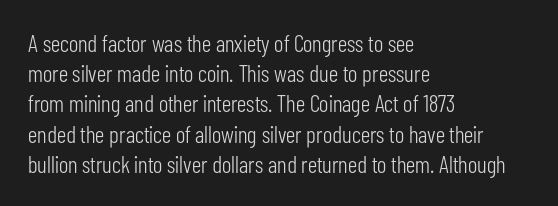
Q: Is the text bold? A: No.
Q: Is the text italic (slanted)? A: No, it is upright.
Q: Is the text underlined? A: No.
Q: How is the paragraph aligned? A: Left-aligned.
Q: Is the spacing between letters normal or unusually wide? A: Normal.
Q: Is the spacing between lines tight, normal or loose? A: Normal.
